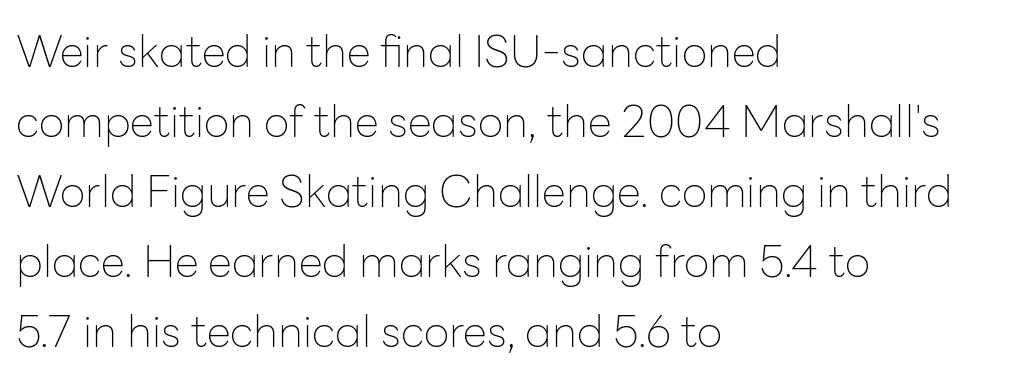
The image shows 44 px thin sans-serif type, upright; set left-aligned, normal line spacing (1.59x), normal letter spacing, not underlined; low stroke contrast and a medium x-height.
